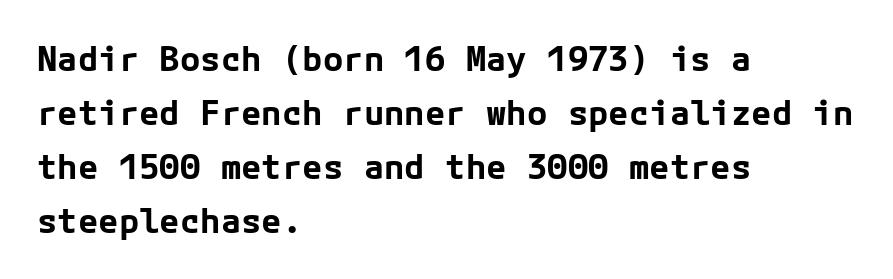
Q: Is the text bold? A: Yes.
Q: Is the text italic (slanted)? A: No, it is upright.
Q: Is the typeface a serif or a sans-serif typeface? A: Sans-serif.
Q: Is the text underlined? A: No.
Q: How is the paragraph aligned? A: Left-aligned.
Q: Is the spacing between letters normal or unusually wide? A: Normal.
Q: Is the spacing between lines tight, normal or loose? A: Normal.
Q: Width (condensed, normal, or wide)? A: Normal.
Q: Stroke contrast? A: Low.
Q: x-height? A: Medium.
